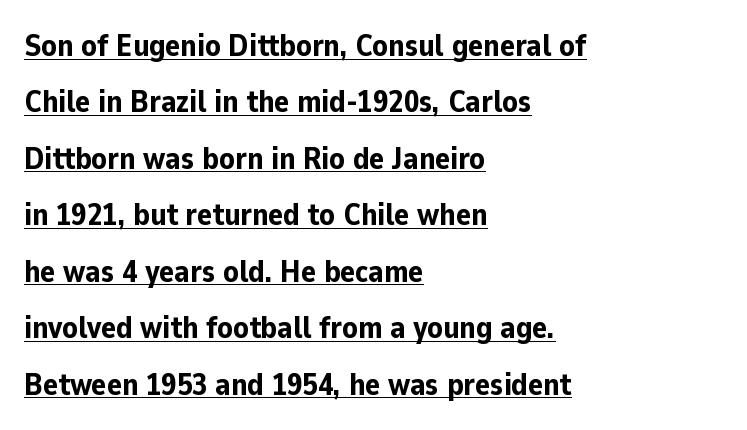
{"serif": "no", "italic": "no", "bold": "yes", "weight": "bold", "width": "normal", "stroke_contrast": "low", "x_height": "medium", "monospaced": "no", "underline": "yes", "align": "left", "line_spacing_ratio": 1.82, "letter_spacing": "normal", "letter_spacing_em": 0.0, "glyph_px": 31}
